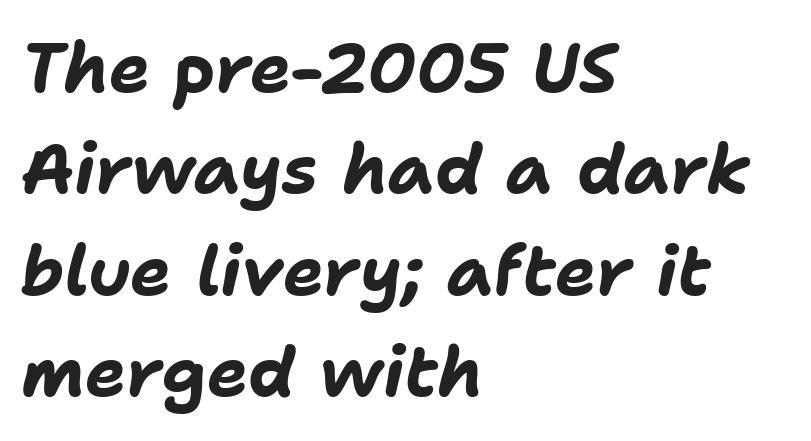
Character widths vary here, with narrow letters taking less room than wide ones. Compared with typical body copy, the letter spacing here is the same. The rendering uses a bold face; every stroke is thick and dark. These lines sit exactly where default settings would place them. Emphasis-style slanted type is in use. This rendering features lettering with no underline.
